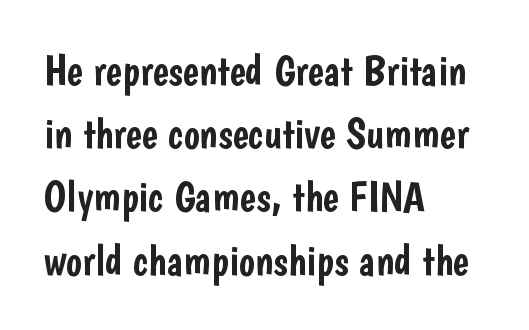
The designer went with a sans here, leaving each stem footless. These lines are set flush left with a ragged right edge. The face used here is proportionally spaced, like ordinary book or web type. The words here are not underlined. Regarding leading, the lines here are spaced in the standard way.
